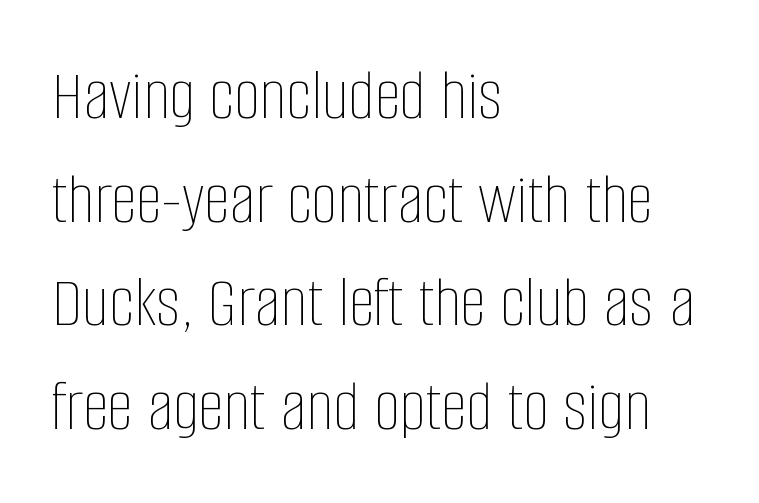
Q: Is the text bold? A: No.
Q: Is the text italic (slanted)? A: No, it is upright.
Q: Is the text underlined? A: No.
Q: How is the paragraph aligned? A: Left-aligned.
Q: Is the spacing between letters normal or unusually wide? A: Normal.
Q: Is the spacing between lines tight, normal or loose? A: Normal.
Q: Width (condensed, normal, or wide)? A: Condensed.
Q: Stroke contrast? A: Low.
Q: x-height? A: Large.
Q: Monospaced? A: No.
